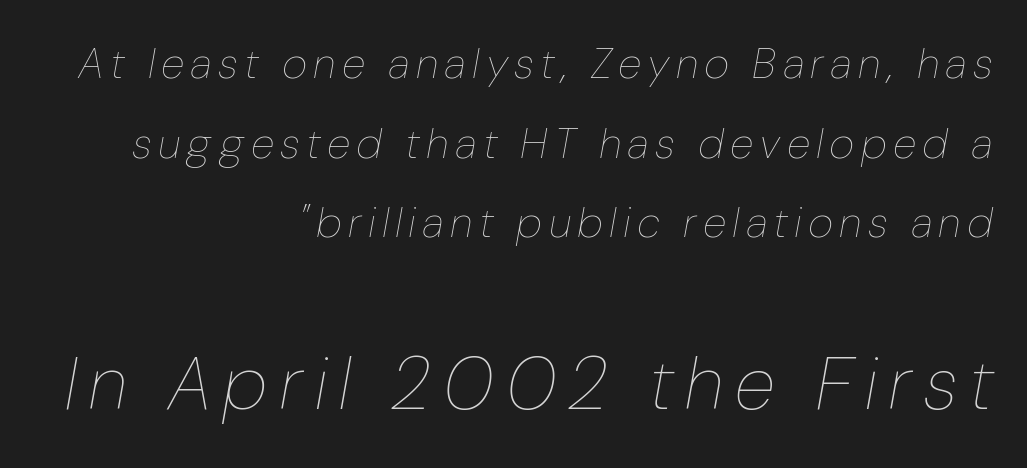
The image shows 75 px thin, condensed type, italic (leaning right); set right-aligned, line spacing 1.85x, not underlined; the second (bottom) block is 1.74x larger; low stroke contrast and a medium x-height.
